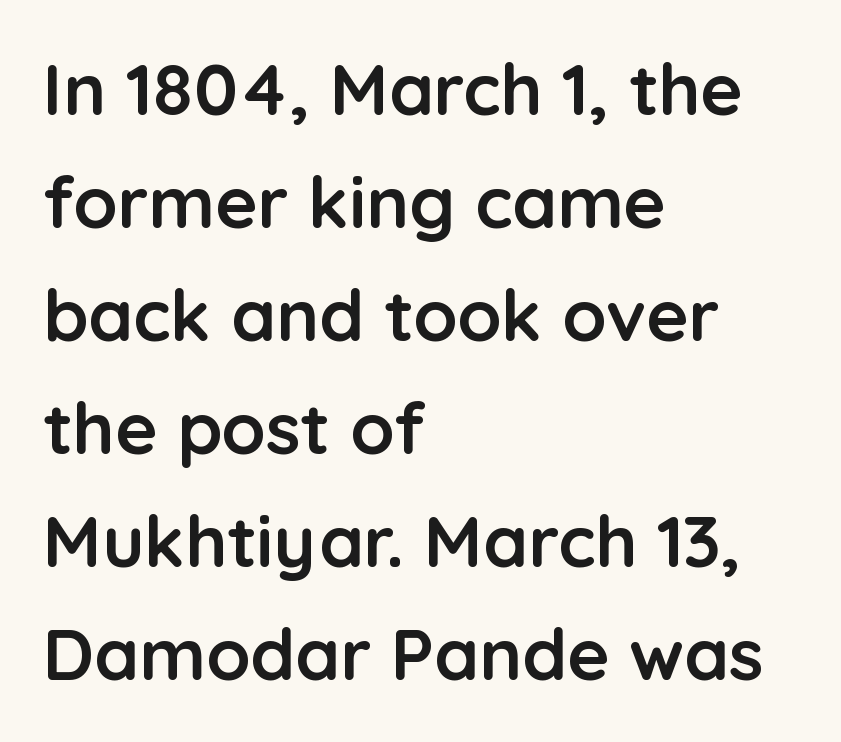
The image shows 72 px semibold sans-serif type, upright; set left-aligned, normal line spacing (1.57x), normal letter spacing, not underlined; low stroke contrast and a medium x-height.
